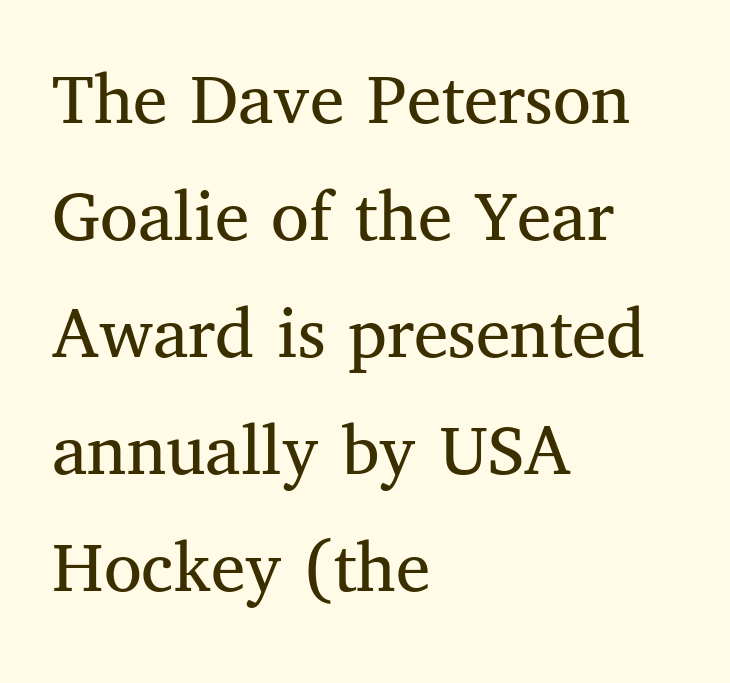
{"serif": "yes", "italic": "no", "bold": "no", "weight": "regular", "width": "normal", "stroke_contrast": "medium", "x_height": "medium", "monospaced": "no", "underline": "no", "align": "left", "line_spacing": "normal", "line_spacing_ratio": 1.52, "letter_spacing": "normal", "letter_spacing_em": 0.0, "glyph_px": 77}
